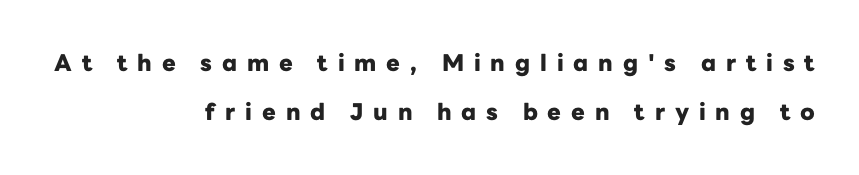
A typesetter would mark this as roman, not italic. Is there much room between lines? Yes — plenty of vertical air separates them. The type is letterspaced generously, with wide tracking. Glance below the letters and you will spot only blank space.
